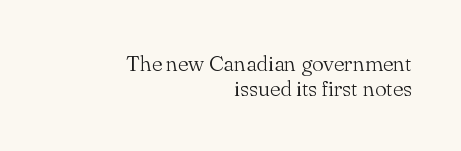
Q: Is the text bold? A: No.
Q: Is the text italic (slanted)? A: No, it is upright.
Q: Is the text underlined? A: No.
Q: How is the paragraph aligned? A: Right-aligned.
Q: Is the spacing between letters normal or unusually wide? A: Normal.
Q: Is the spacing between lines tight, normal or loose? A: Tight.
